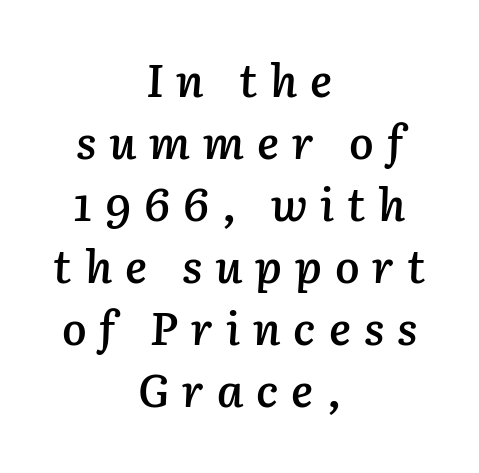
Short note: letters widely spaced. Typeset on center — no edge is straight. Weight check: semibold — heavier than regular, not quite bold. Is there much room between lines? A standard amount, neither cramped nor airy. Tall strokes in this sample are angled rather than plumb.
